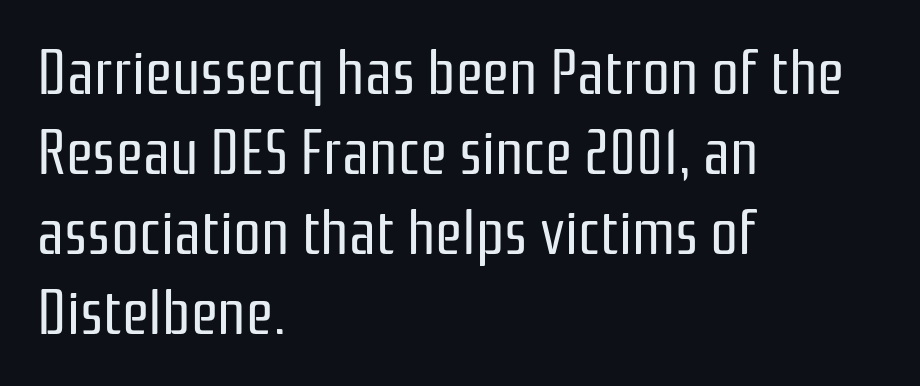
{"serif": "no", "italic": "no", "bold": "no", "weight": "regular", "width": "condensed", "stroke_contrast": "low", "x_height": "medium", "monospaced": "no", "underline": "no", "align": "left", "line_spacing": "normal", "line_spacing_ratio": 1.29, "letter_spacing": "normal", "letter_spacing_em": 0.0, "glyph_px": 62}
